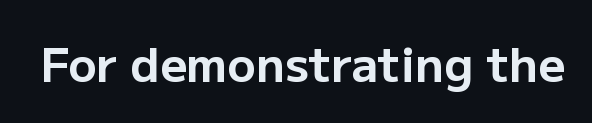
Q: Is the text bold? A: Yes.
Q: Is the text italic (slanted)? A: No, it is upright.
Q: Is the typeface a serif or a sans-serif typeface? A: Sans-serif.
Q: Is the text underlined? A: No.
Q: Is the spacing between letters normal or unusually wide? A: Normal.
Q: Width (condensed, normal, or wide)? A: Normal.
Q: Stroke contrast? A: Low.
Q: x-height? A: Medium.
Q: Monospaced? A: No.
